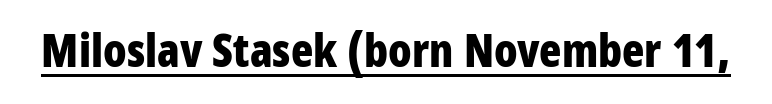
{"serif": "no", "italic": "no", "bold": "yes", "weight": "bold", "width": "condensed", "stroke_contrast": "low", "x_height": "large", "monospaced": "no", "underline": "yes", "letter_spacing": "normal", "letter_spacing_em": 0.0, "glyph_px": 46}
